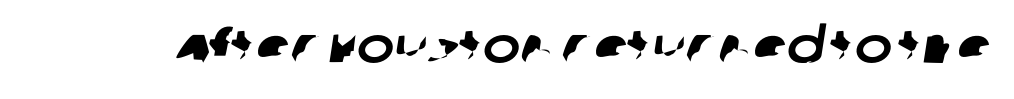
Q: Is the typeface a serif or a sans-serif typeface? A: Sans-serif.
Q: Is the text underlined? A: No.
Q: Is the spacing between letters normal or unusually wide? A: Normal.
Q: Width (condensed, normal, or wide)? A: Normal.
Q: Stroke contrast? A: Low.
Q: x-height? A: Large.
Q: Monospaced? A: No.
